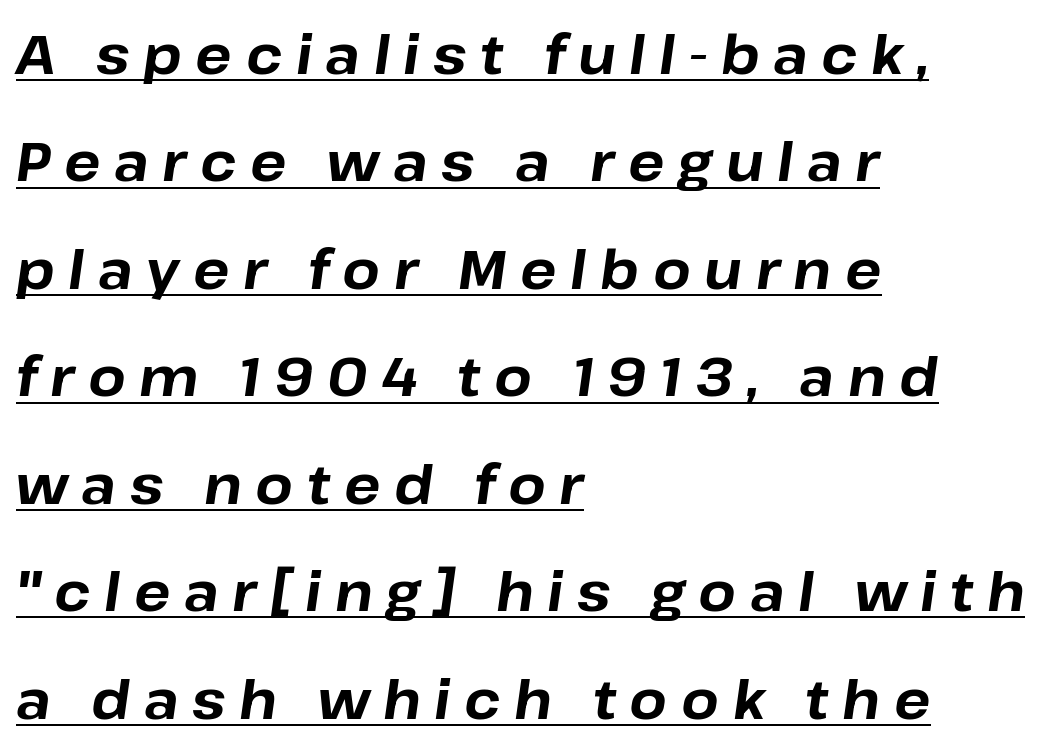
Q: Is the text bold? A: Yes.
Q: Is the text italic (slanted)? A: Yes, it leans right by about 8 degrees.
Q: Is the text underlined? A: Yes.
Q: How is the paragraph aligned? A: Left-aligned.
Q: Is the spacing between letters normal or unusually wide? A: Unusually wide.
Q: Is the spacing between lines tight, normal or loose? A: Loose.
Q: Width (condensed, normal, or wide)? A: Normal.
Q: Stroke contrast? A: Low.
Q: x-height? A: Medium.
Q: Monospaced? A: No.
